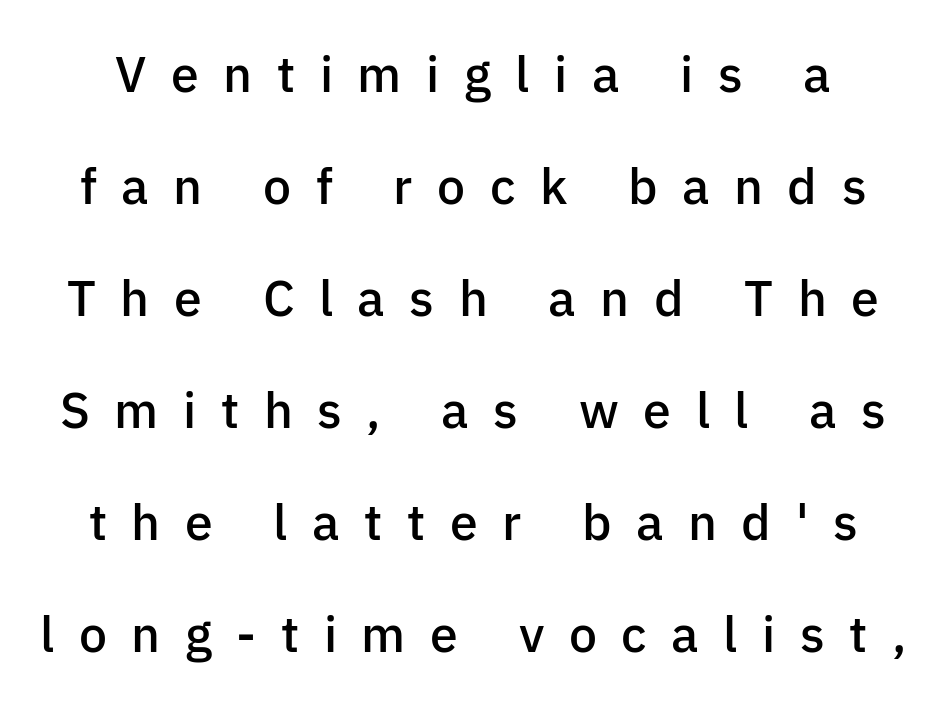
A somewhat darkened texture: the type is semibold rather than bold. The specimen omits any rule beneath the text block's lines. Quick note: interline space is abundant. It's the straight-up-and-down kind of type. The text was rendered using a sans face with plain stroke endings.
